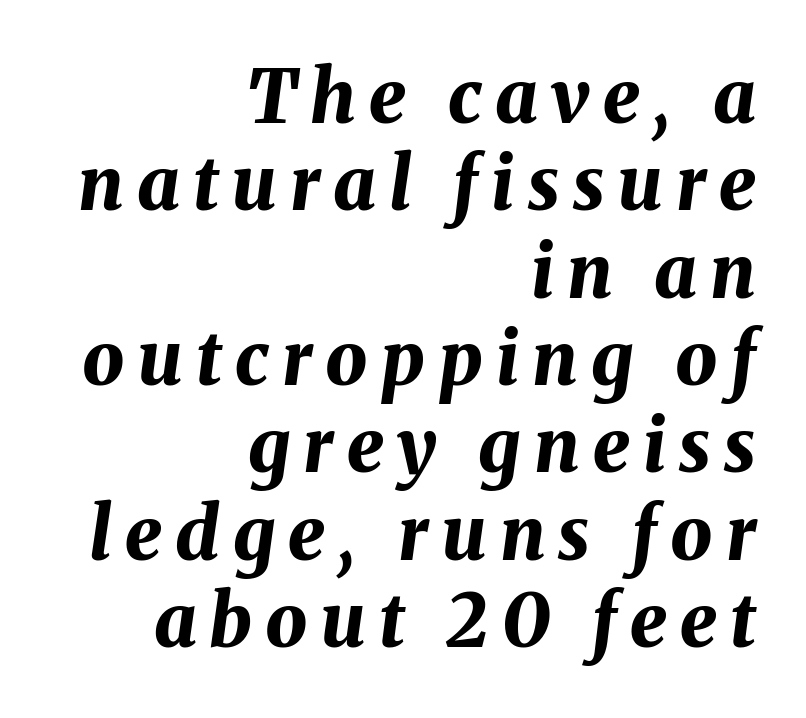
I'd describe the lettering as bold — thick and assertive. If you drew a ruler down the right edge, every line would touch it. Each letter keeps its own natural width here, so spacing adapts to shape. The area under the type is left untouched. Notice how the stems are inclined rather than vertical — that's the hallmark of italics.
